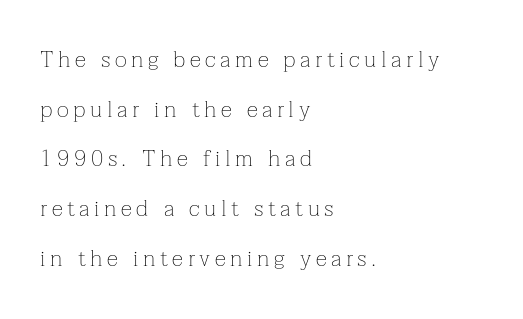
The passage shown stacks its lines with a broad gap. Posture: vertical. No chunkiness to these letters — they're not bold. The type is letterspaced generously, with wide tracking. The foot of each line stays bare and open. These lines stack with their left ends in a neat column.
